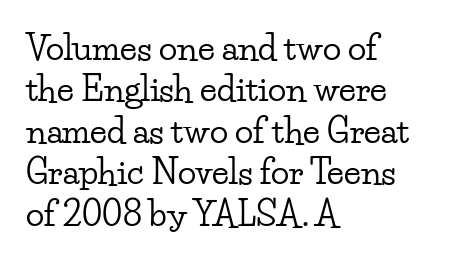
The image shows 34 px wide serif type, upright; set left-aligned, line spacing 1.22x, normal letter spacing, not underlined; low stroke contrast and a small x-height.
